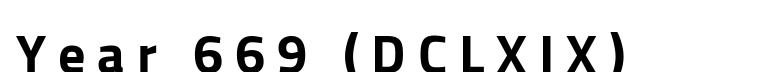
The image shows 54 px sans-serif type, upright; set unusually wide letter spacing (+0.22 em), underlined; low stroke contrast and a medium x-height.
